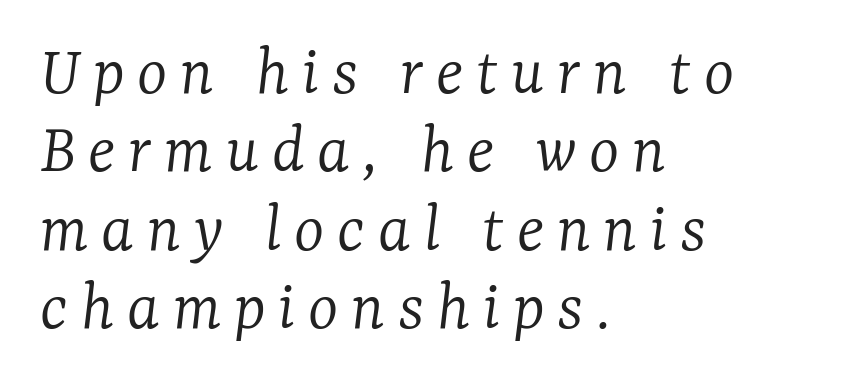
The image shows 72 px light serif type, italic (leaning right); set left-aligned, tight line spacing (1.09x), not underlined; low stroke contrast and a medium x-height.
